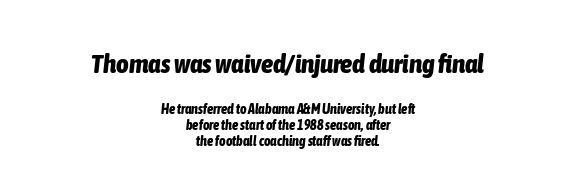
{"italic": "yes", "lean": "right", "slant_degrees": 6, "bold": "yes", "underline": "no", "align": "center", "line_spacing": "tight", "line_spacing_ratio": 1.15, "letter_spacing": "normal", "letter_spacing_em": 0.0, "larger_block": "first", "size_ratio": 1.93, "glyph_px": 27}
